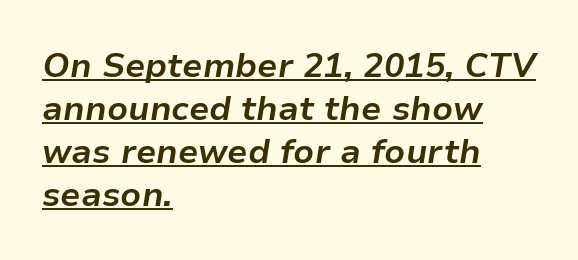
{"italic": "yes", "lean": "right", "slant_degrees": 9, "bold": "yes", "weight": "bold", "width": "normal", "stroke_contrast": "low", "x_height": "medium", "monospaced": "no", "underline": "yes", "align": "left", "line_spacing": "normal", "line_spacing_ratio": 1.26, "letter_spacing": "normal", "letter_spacing_em": 0.0, "glyph_px": 34}
